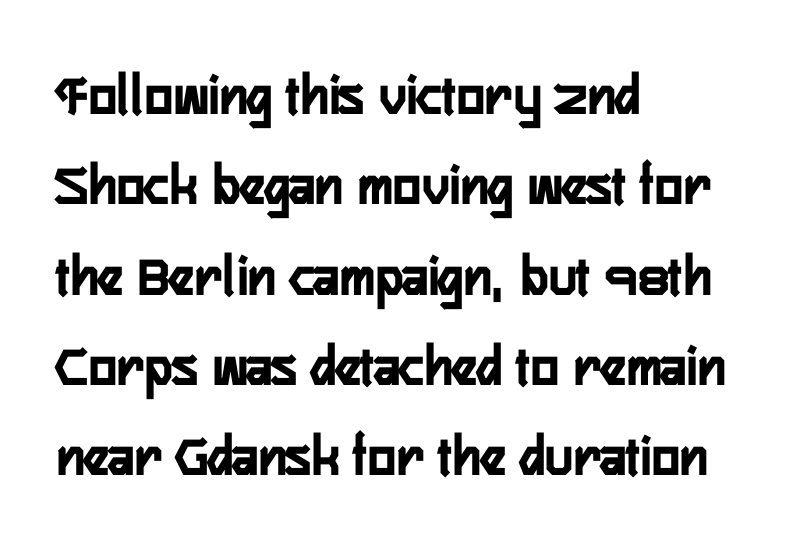
{"serif": "no", "italic": "no", "width": "condensed", "stroke_contrast": "low", "x_height": "medium", "monospaced": "no", "underline": "no", "align": "left", "line_spacing": "normal", "line_spacing_ratio": 1.53, "letter_spacing": "normal", "letter_spacing_em": 0.0, "glyph_px": 59}
